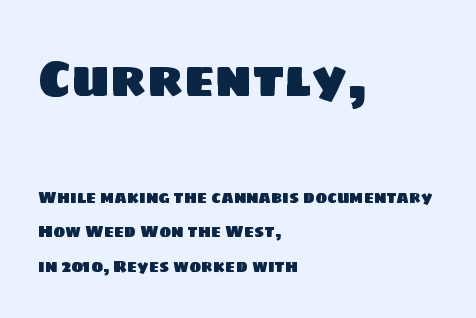
Line beginnings align vertically; line endings do not. Look at the tracking — it's just the regular setting, nothing added. No feet cap the strokes, marking this as sans-serif type. Spacing verdict: proportional, widths tailored to each character. If you squint, the top block still reads clearly — it's the larger of the two. The space between consecutive lines is lavish.
